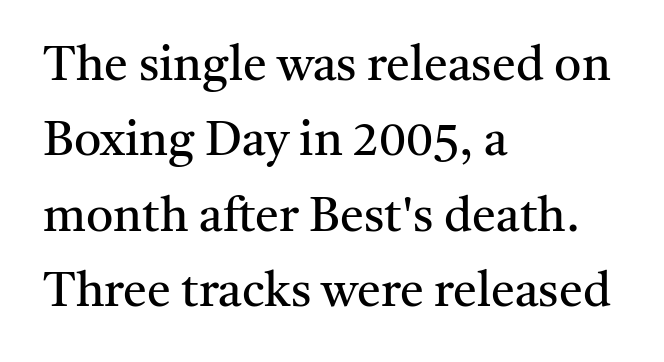
{"serif": "yes", "italic": "no", "bold": "no", "weight": "regular", "width": "normal", "stroke_contrast": "medium", "x_height": "medium", "monospaced": "no", "underline": "no", "align": "left", "line_spacing": "normal", "line_spacing_ratio": 1.57, "letter_spacing": "normal", "letter_spacing_em": 0.0, "glyph_px": 48}
